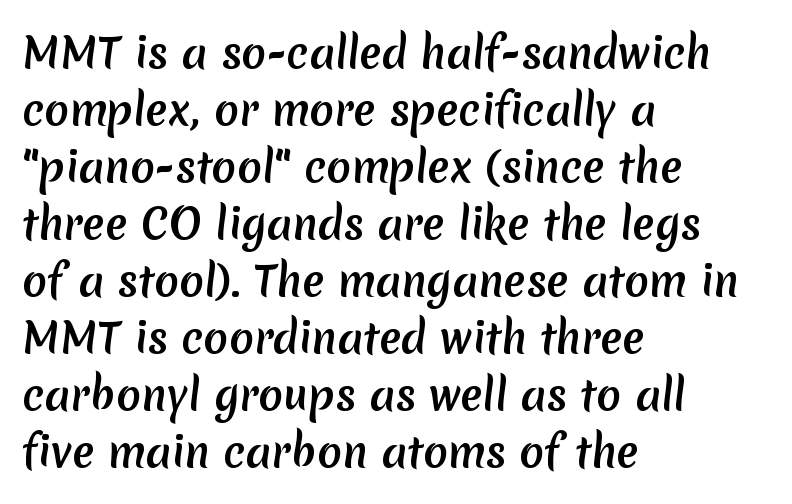
The rendering uses natural spacing where letterforms have individual widths. Words float on clear page, feet unadorned. The text was rendered using a sans face with plain stroke endings. The line-height multiplier appears to be the usual default. In CSS terms this would be text-align: left.
